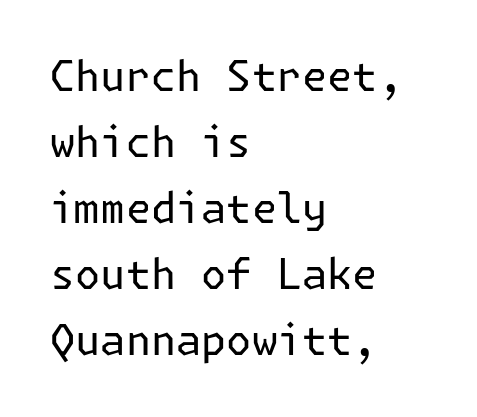
Q: Is the text bold? A: No.
Q: Is the text italic (slanted)? A: No, it is upright.
Q: Is the typeface a serif or a sans-serif typeface? A: Sans-serif.
Q: Is the text underlined? A: No.
Q: How is the paragraph aligned? A: Left-aligned.
Q: Is the spacing between letters normal or unusually wide? A: Normal.
Q: Is the spacing between lines tight, normal or loose? A: Normal.
Q: Width (condensed, normal, or wide)? A: Normal.
Q: Stroke contrast? A: Low.
Q: x-height? A: Medium.
